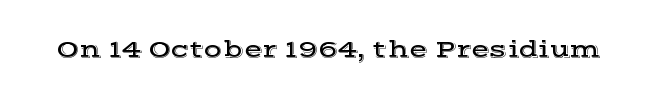
Observe the ordinary spacing: letters are neighbours, not strangers. Underline: absent. Rendered with straight, roman letterforms.
